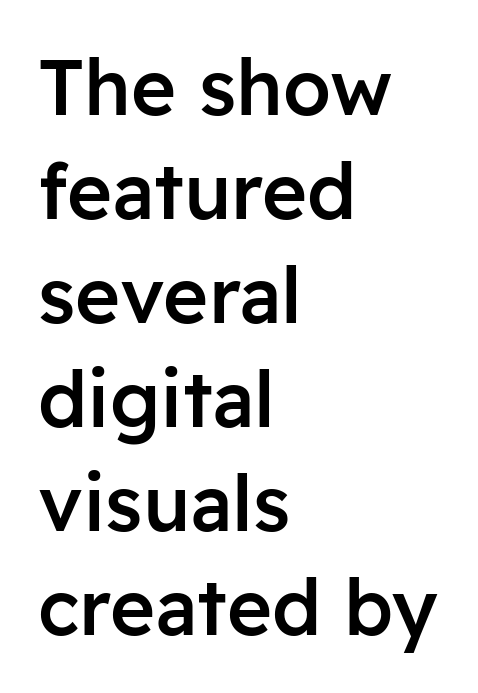
This sample uses plain, unmodified letter spacing. These words are printed semibold, heavier than regular yet not bold. Clear beneath every line of the passage. All the whitespace from short lines collects on the right.
